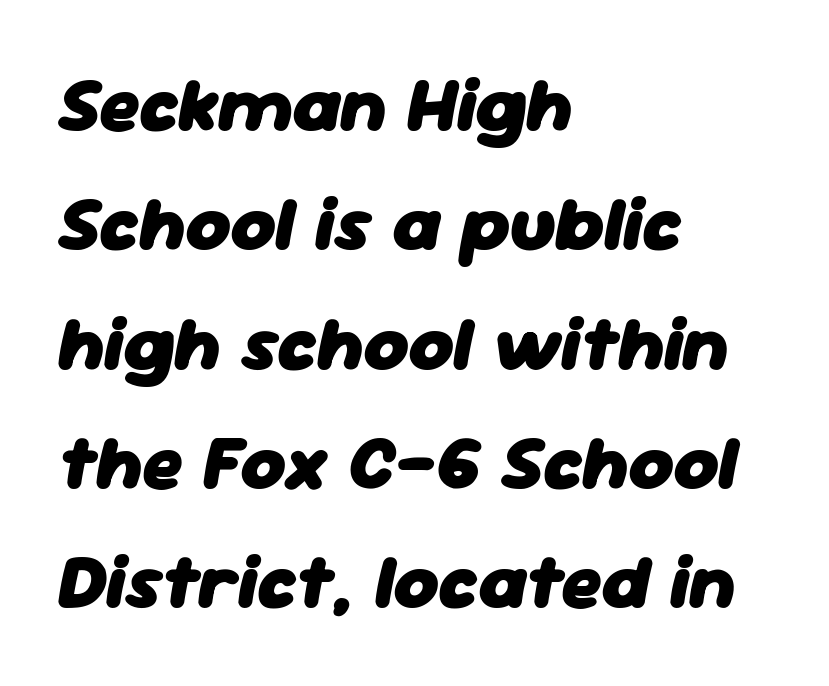
{"italic": "yes", "lean": "right", "slant_degrees": 11, "bold": "yes", "weight": "heavy", "width": "normal", "stroke_contrast": "low", "x_height": "medium", "monospaced": "no", "underline": "no", "align": "left", "line_spacing": "normal", "line_spacing_ratio": 1.55, "letter_spacing": "normal", "letter_spacing_em": 0.0, "glyph_px": 77}
